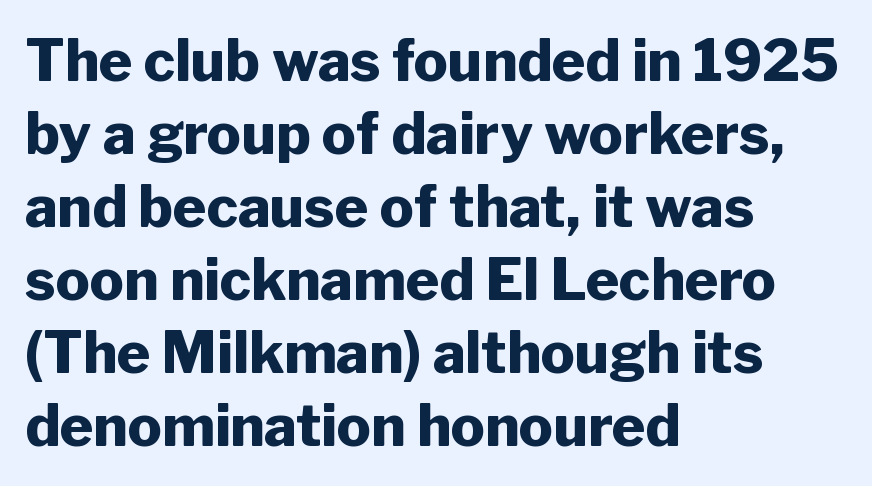
The typography opts for an upright posture over an oblique one. Spacing verdict: proportional, widths tailored to each character. Casual observation: everything's shoved over to the left. Normally led — the rows are evenly, conventionally spaced.
